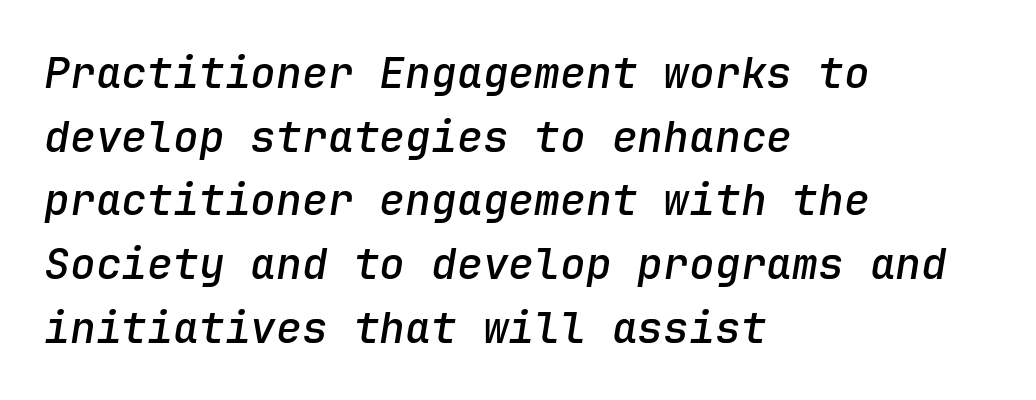
{"italic": "yes", "lean": "right", "slant_degrees": 9, "bold": "semi", "weight": "semibold", "width": "normal", "stroke_contrast": "low", "x_height": "medium", "monospaced": "yes", "underline": "no", "align": "left", "line_spacing": "normal", "line_spacing_ratio": 1.48, "letter_spacing": "normal", "letter_spacing_em": 0.0, "glyph_px": 43}
